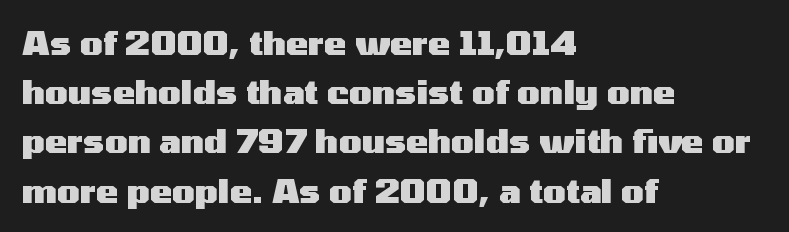
The axis of the letterforms is exactly vertical. The type family on display is of the sans-serif kind. The gap between lines stays unmarked. Typesetter's note: full bold, strokes at maximum text heaviness. Is the block centered? No — it sits flush against the left margin. This sample has the flowing, uneven cadence of proportional lettering.
